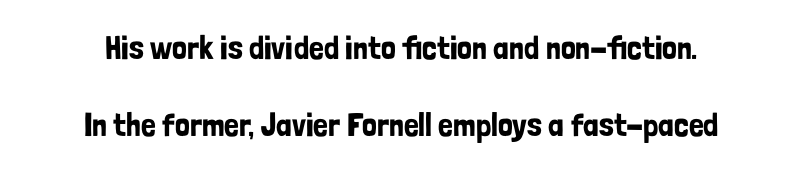
Q: Is the text italic (slanted)? A: No, it is upright.
Q: Is the typeface a serif or a sans-serif typeface? A: Sans-serif.
Q: Is the text underlined? A: No.
Q: How is the paragraph aligned? A: Centered.
Q: Is the spacing between letters normal or unusually wide? A: Normal.
Q: Is the spacing between lines tight, normal or loose? A: Loose.
Q: Width (condensed, normal, or wide)? A: Condensed.
Q: Stroke contrast? A: Low.
Q: x-height? A: Medium.
Q: Monospaced? A: No.
